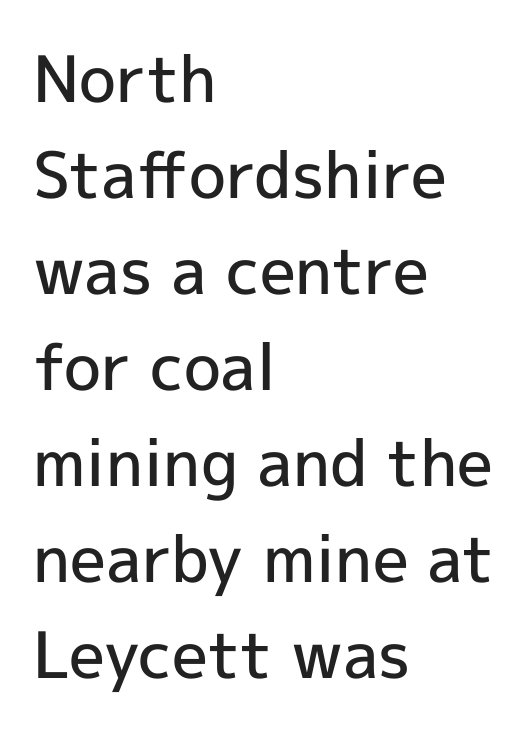
Q: Is the text bold? A: Semi-bold.
Q: Is the text italic (slanted)? A: No, it is upright.
Q: Is the typeface a serif or a sans-serif typeface? A: Sans-serif.
Q: Is the text underlined? A: No.
Q: How is the paragraph aligned? A: Left-aligned.
Q: Is the spacing between letters normal or unusually wide? A: Normal.
Q: Is the spacing between lines tight, normal or loose? A: Normal.
Q: Width (condensed, normal, or wide)? A: Normal.
Q: x-height? A: Medium.
Q: Monospaced? A: No.
